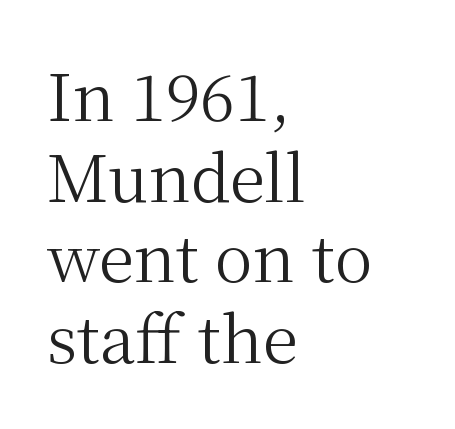
{"serif": "yes", "italic": "no", "bold": "no", "weight": "regular", "width": "normal", "stroke_contrast": "medium", "x_height": "medium", "monospaced": "no", "underline": "no", "align": "left", "line_spacing": "normal", "line_spacing_ratio": 1.26, "letter_spacing": "normal", "letter_spacing_em": 0.0, "glyph_px": 64}
